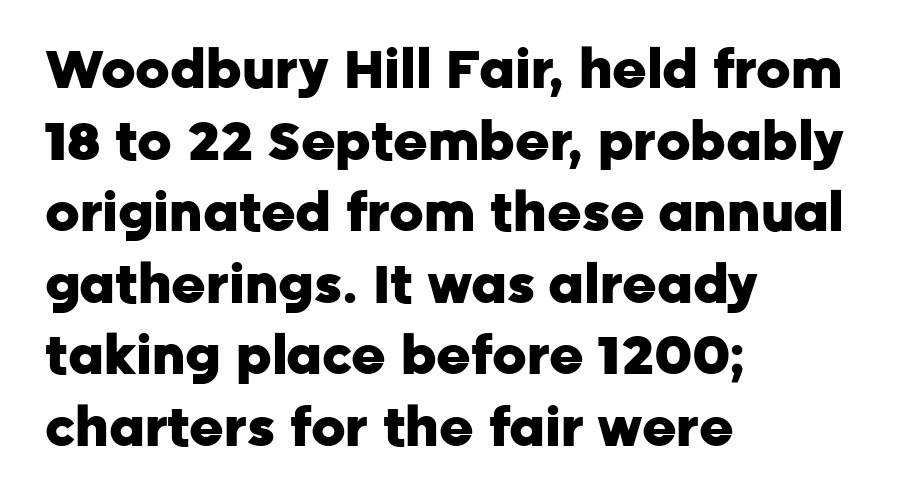
The image shows 53 px heavy sans-serif type, upright; set left-aligned, normal line spacing (1.35x), normal letter spacing, not underlined; low stroke contrast and a medium x-height.
